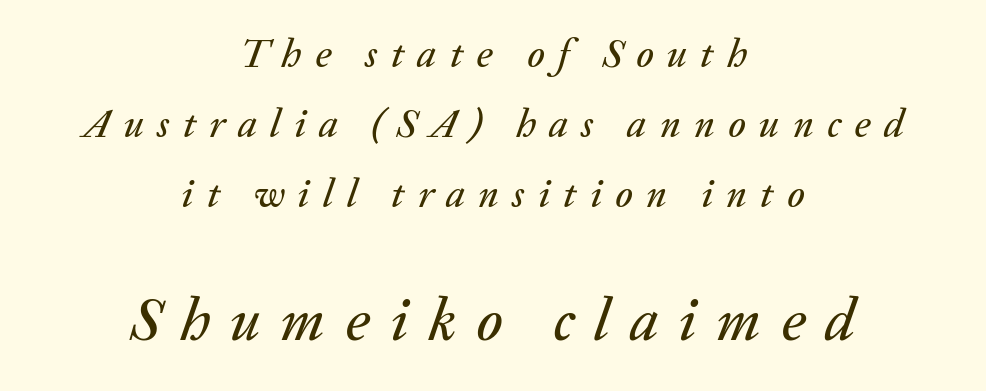
{"italic": "yes", "lean": "right", "slant_degrees": 20, "width": "normal", "stroke_contrast": "medium", "x_height": "medium", "monospaced": "no", "underline": "no", "align": "center", "line_spacing_ratio": 1.75, "letter_spacing": "wide", "letter_spacing_em": 0.33, "larger_block": "second", "size_ratio": 1.5, "glyph_px": 60}
